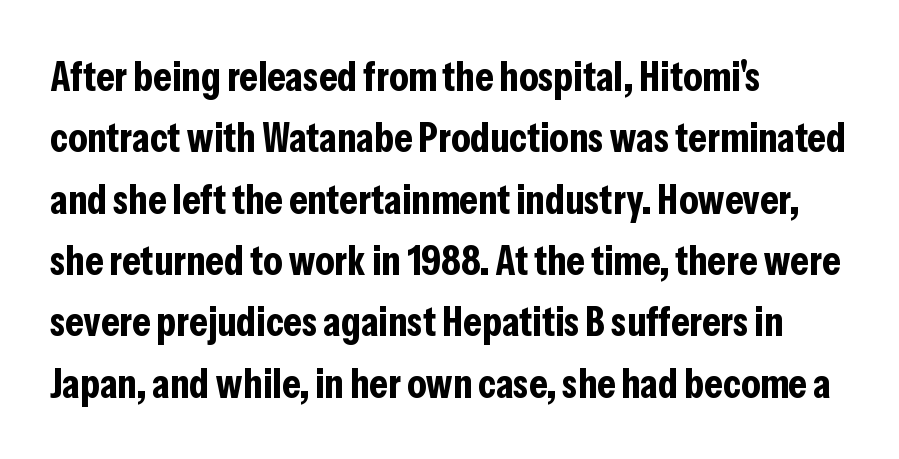
Q: Is the text bold? A: Yes.
Q: Is the text italic (slanted)? A: No, it is upright.
Q: Is the typeface a serif or a sans-serif typeface? A: Sans-serif.
Q: Is the text underlined? A: No.
Q: How is the paragraph aligned? A: Left-aligned.
Q: Is the spacing between letters normal or unusually wide? A: Normal.
Q: Is the spacing between lines tight, normal or loose? A: Normal.
Q: Width (condensed, normal, or wide)? A: Condensed.
Q: Stroke contrast? A: Low.
Q: x-height? A: Medium.
Q: Monospaced? A: No.
